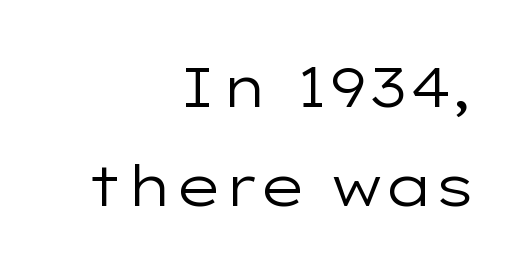
{"serif": "no", "italic": "no", "bold": "no", "weight": "regular", "width": "wide", "stroke_contrast": "low", "x_height": "medium", "monospaced": "no", "underline": "no", "align": "right", "line_spacing_ratio": 1.77, "letter_spacing": "normal", "letter_spacing_em": 0.0, "glyph_px": 56}
